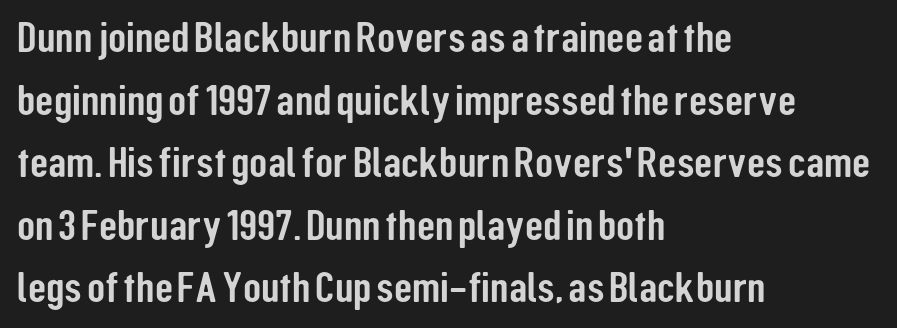
Type style note: lacks serifs. Reading down the block, your eye returns to a fixed left position each line. The passage shown is typed in a proportional face where columns would drift. The letters stand straight up with perfectly vertical stems. Tracking here is standard; glyphs follow each other at the usual distance. Has an underline been added? It has not.
